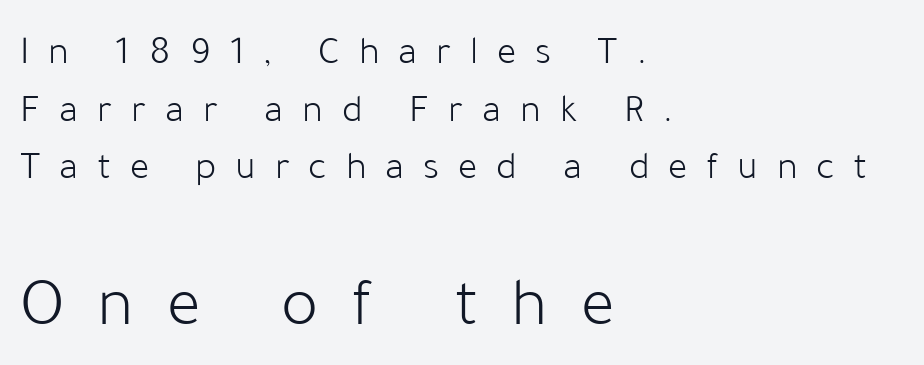
{"serif": "no", "italic": "no", "bold": "no", "weight": "light", "width": "normal", "stroke_contrast": "low", "x_height": "medium", "monospaced": "no", "underline": "no", "align": "left", "line_spacing": "normal", "line_spacing_ratio": 1.44, "letter_spacing": "wide", "letter_spacing_em": 0.47, "larger_block": "second", "size_ratio": 1.75, "glyph_px": 70}
